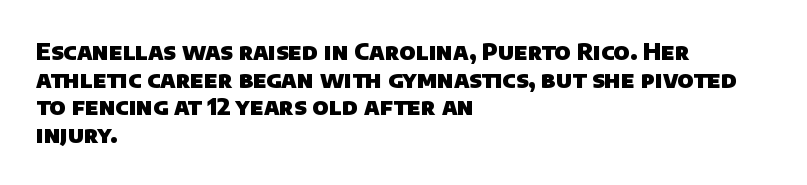
Q: Is the text bold? A: Yes.
Q: Is the text underlined? A: No.
Q: How is the paragraph aligned? A: Left-aligned.
Q: Is the spacing between letters normal or unusually wide? A: Normal.
